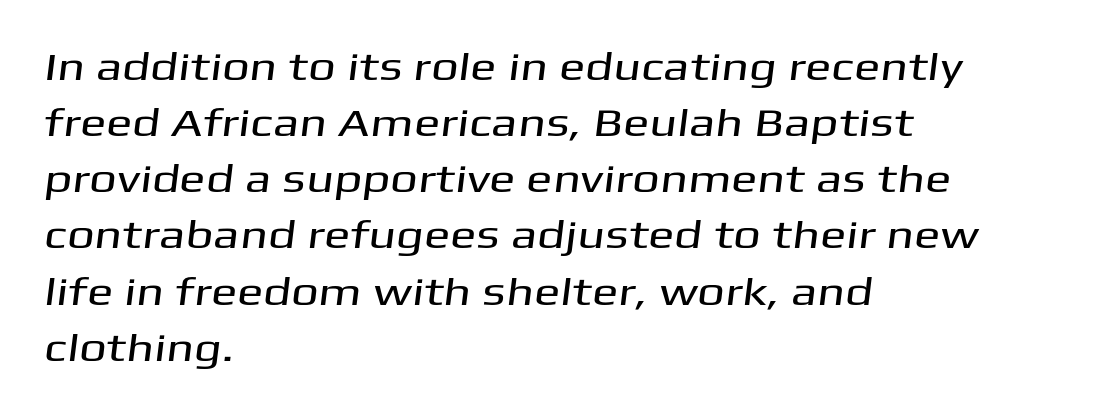
The image shows 39 px wide sans-serif type; set left-aligned, normal line spacing (1.44x), normal letter spacing, not underlined; medium stroke contrast and a medium x-height.
